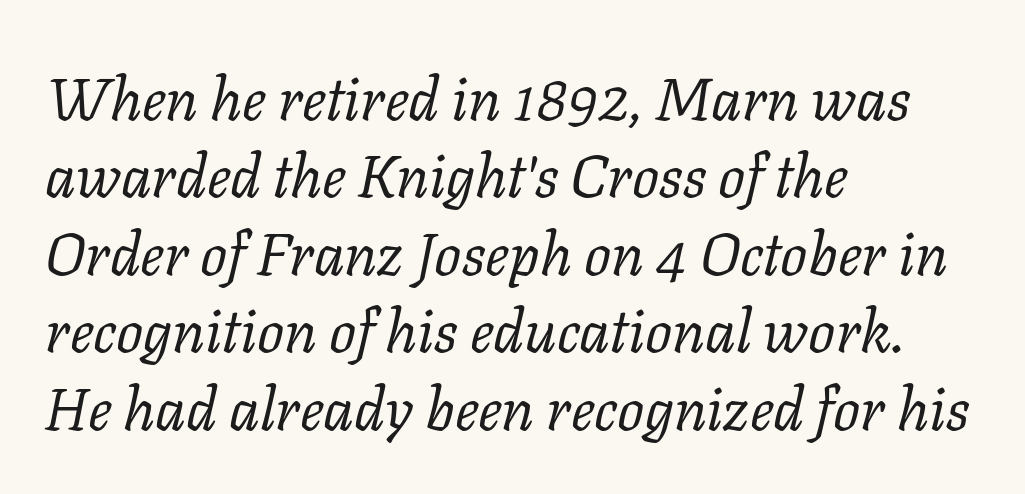
The lines are quadded left. I'd call this a serif setting — the letters wear small feet. Does the leading feel generous? No, just average. This reads as an unemphasized weight, regular at the heaviest.
